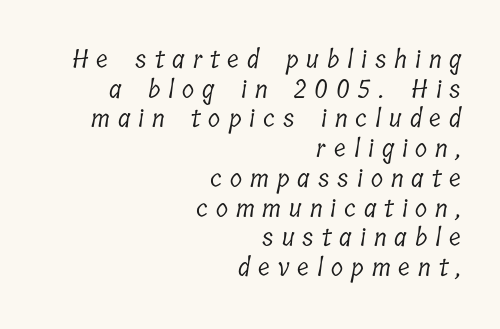
{"bold": "no", "underline": "no", "align": "right", "line_spacing_ratio": 1.19, "letter_spacing": "wide", "letter_spacing_em": 0.32, "glyph_px": 25}
